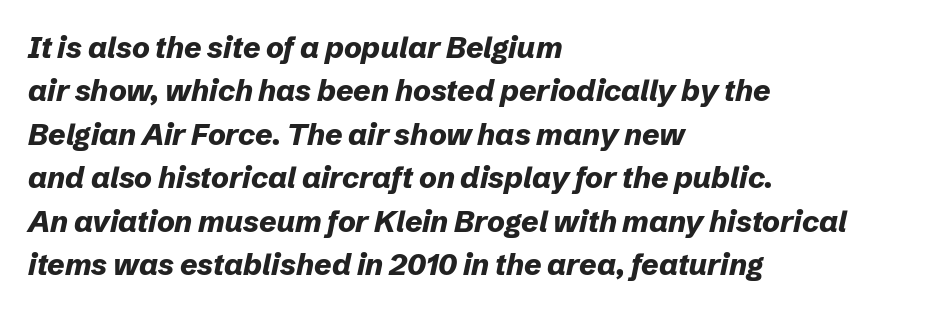
{"italic": "yes", "lean": "right", "slant_degrees": 12, "bold": "yes", "weight": "bold", "width": "normal", "stroke_contrast": "low", "x_height": "medium", "monospaced": "no", "underline": "no", "align": "left", "line_spacing": "normal", "line_spacing_ratio": 1.45, "letter_spacing": "normal", "letter_spacing_em": 0.0, "glyph_px": 30}
